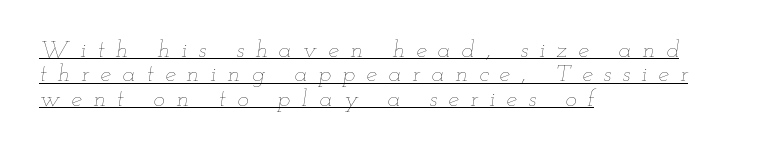
The image shows 24 px text type, italic (leaning right); set left-aligned, tight line spacing (1.02x), unusually wide letter spacing (+0.47 em), underlined.
